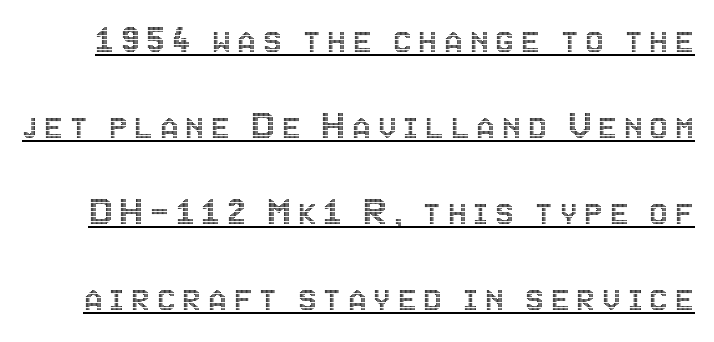
The image shows 42 px condensed type, upright; set loose line spacing (2.05x), underlined; a large x-height.
